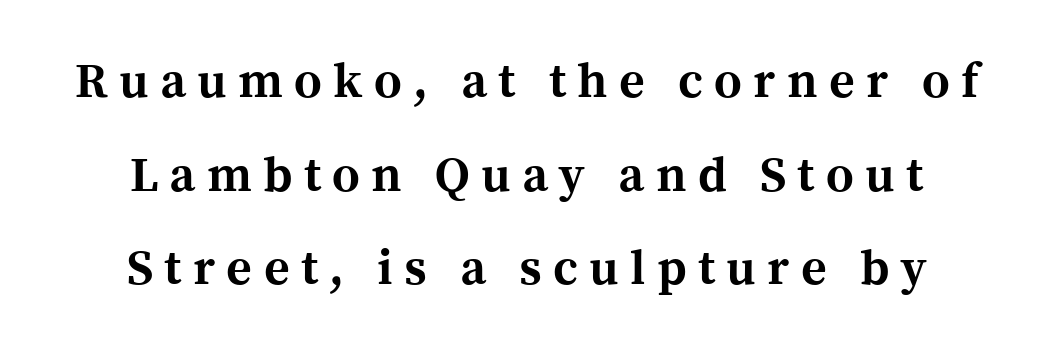
{"serif": "yes", "italic": "no", "bold": "yes", "weight": "bold", "width": "normal", "x_height": "medium", "monospaced": "no", "underline": "no", "align": "center", "line_spacing": "loose", "line_spacing_ratio": 1.91, "letter_spacing": "wide", "letter_spacing_em": 0.23, "glyph_px": 49}
